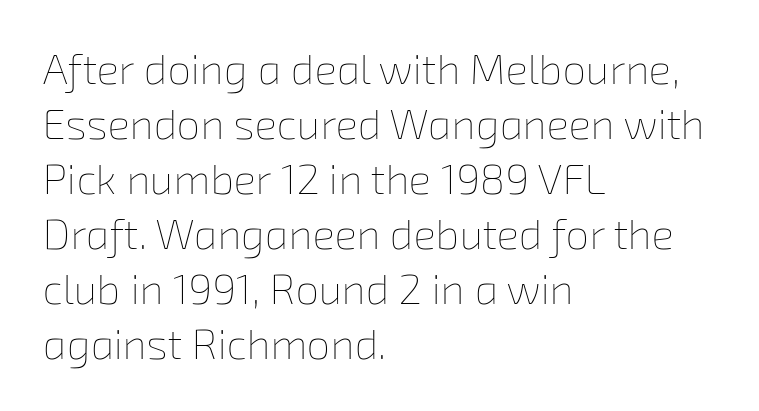
Q: Is the text bold? A: No.
Q: Is the text underlined? A: No.
Q: How is the paragraph aligned? A: Left-aligned.
Q: Is the spacing between letters normal or unusually wide? A: Normal.
Q: Is the spacing between lines tight, normal or loose? A: Normal.
Q: Width (condensed, normal, or wide)? A: Normal.
Q: Stroke contrast? A: Low.
Q: x-height? A: Medium.
Q: Monospaced? A: No.
